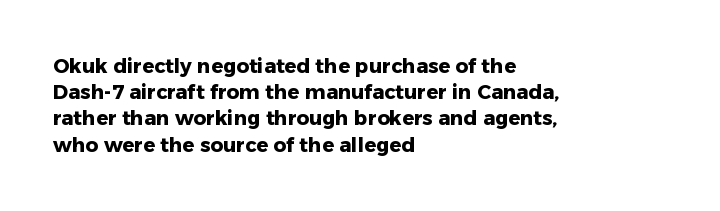
Leftover space on each line is placed entirely after the last word. Honestly, the row spacing looks completely unremarkable. This sample uses an upright cut, with every glyph sitting square on the baseline. A typesetter would call this zero additional tracking. Check the space under the baseline: it is left empty.
